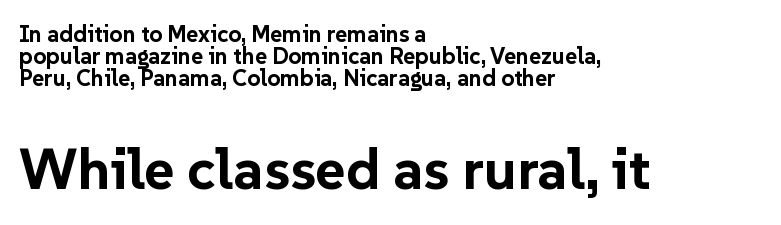
{"serif": "no", "italic": "no", "bold": "yes", "weight": "bold", "width": "normal", "stroke_contrast": "low", "x_height": "medium", "monospaced": "no", "underline": "no", "align": "left", "line_spacing": "tight", "line_spacing_ratio": 0.96, "letter_spacing": "normal", "letter_spacing_em": 0.0, "larger_block": "second", "size_ratio": 2.52, "glyph_px": 58}
